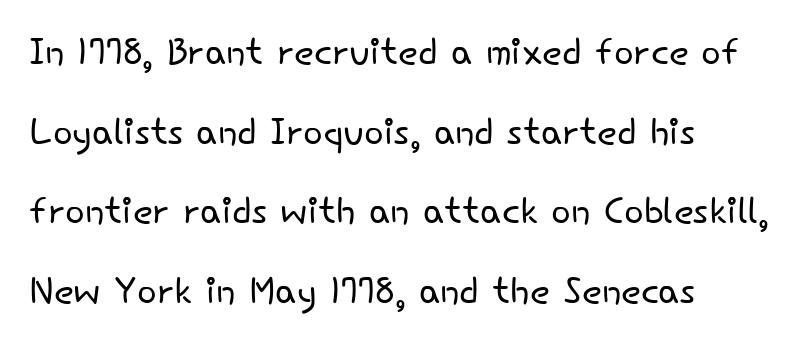
Weight: not bold — regular or lighter. Only glyphs here, with clear space below each row. The horizontal fit of the characters is conventional and even. These lines were composed using upright roman letters. Nothing sits at the stroke ends, so this counts as sans-serif.
